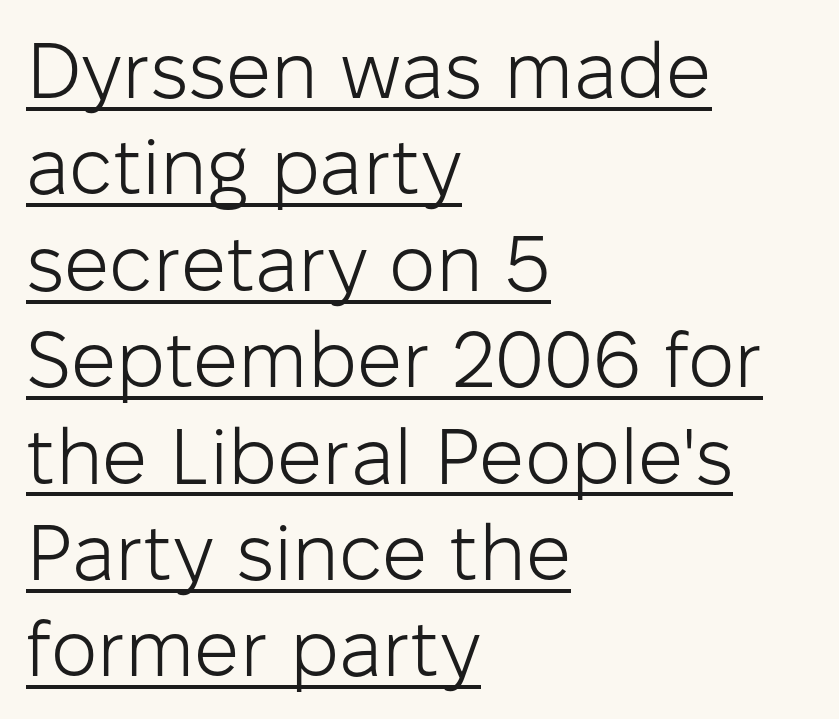
Ordinary non-slanted type is in use. Looks like regular typesetting: each glyph gets only the width it needs. Note: no serifs on the glyphs. The letters sit at their default tracking, neither squeezed nor spread.
